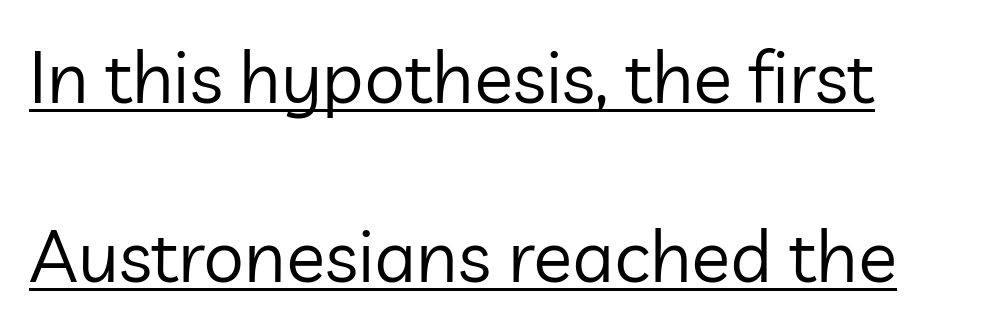
The image shows 73 px regular-weight sans-serif type, upright; set left-aligned, loose line spacing (2.45x), normal letter spacing, underlined; low stroke contrast and a medium x-height.
